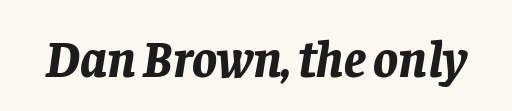
{"italic": "yes", "lean": "right", "slant_degrees": 8, "bold": "yes", "weight": "bold", "width": "normal", "stroke_contrast": "low", "x_height": "large", "monospaced": "no", "underline": "no", "letter_spacing": "normal", "letter_spacing_em": 0.0, "glyph_px": 52}
